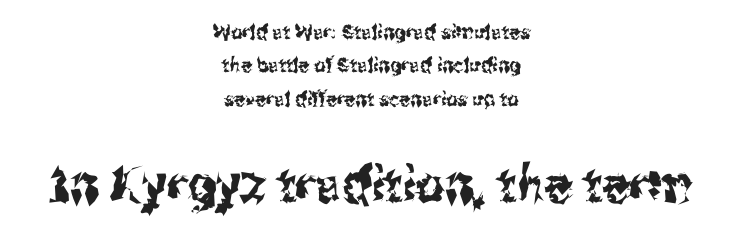
{"serif": "no", "italic": "no", "width": "condensed", "stroke_contrast": "medium", "x_height": "medium", "monospaced": "no", "underline": "no", "align": "center", "line_spacing": "normal", "line_spacing_ratio": 1.67, "letter_spacing": "normal", "letter_spacing_em": 0.0, "larger_block": "second", "size_ratio": 2.5, "glyph_px": 50}
